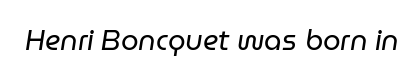
Q: Is the text bold? A: No.
Q: Is the text italic (slanted)? A: Yes, it leans right by about 9 degrees.
Q: Is the text underlined? A: No.
Q: Is the spacing between letters normal or unusually wide? A: Normal.
Q: Width (condensed, normal, or wide)? A: Normal.
Q: Stroke contrast? A: Low.
Q: x-height? A: Medium.
Q: Monospaced? A: No.
